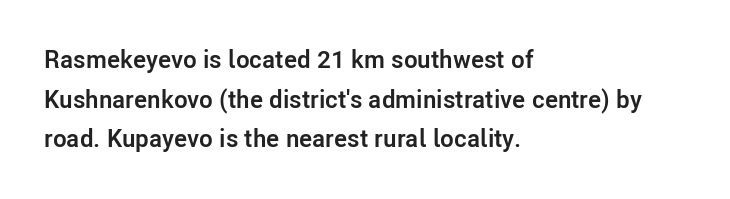
The words here are not underlined. Glyph-to-glyph distance matches everyday printed text. The rows are spaced the way most documents space them. The lettering holds an erect, upright posture throughout. Heavy-handed strokes throughout: this text is bold. Which margin do the lines hug? The left one — the right edge is uneven.
